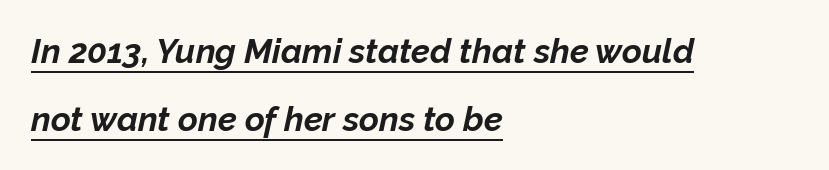
If you drew a line through each stem, it would be angled. Does the copy run flush right? No — it runs flush left. Each line of the rendering has a horizontal stroke beneath the glyphs. The passage shown is typed in a proportional face where columns would drift.
